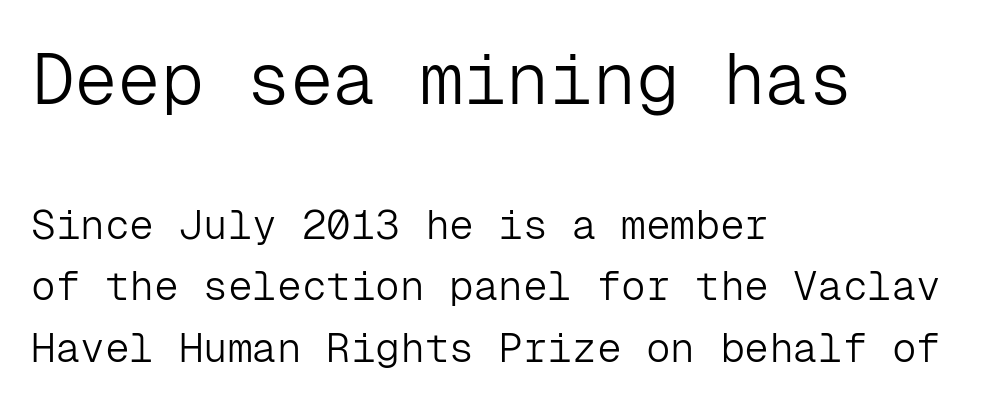
Q: Is the text bold? A: No.
Q: Is the text italic (slanted)? A: No, it is upright.
Q: Is the typeface a serif or a sans-serif typeface? A: Sans-serif.
Q: Is the text underlined? A: No.
Q: How is the paragraph aligned? A: Left-aligned.
Q: Is the spacing between letters normal or unusually wide? A: Normal.
Q: Is the spacing between lines tight, normal or loose? A: Normal.
Q: Which block of text is set in a larger size, the first (top) or the second (bottom)? A: The first (top) one.
Q: Width (condensed, normal, or wide)? A: Normal.
Q: Stroke contrast? A: Low.
Q: x-height? A: Medium.
Q: Monospaced? A: Yes.
